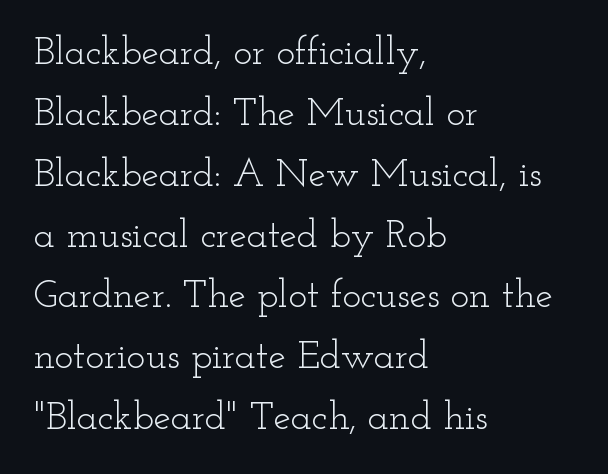
{"serif": "yes", "italic": "no", "bold": "no", "weight": "light", "width": "wide", "stroke_contrast": "low", "x_height": "small", "monospaced": "no", "underline": "no", "align": "left", "line_spacing": "normal", "line_spacing_ratio": 1.56, "letter_spacing": "normal", "letter_spacing_em": 0.0, "glyph_px": 39}
